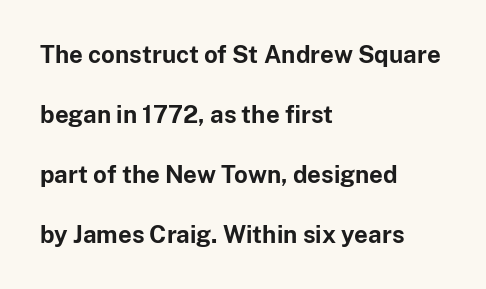
{"italic": "no", "bold": "yes", "underline": "no", "align": "left", "line_spacing": "loose", "line_spacing_ratio": 2.5, "letter_spacing": "normal", "letter_spacing_em": 0.0, "glyph_px": 24}
